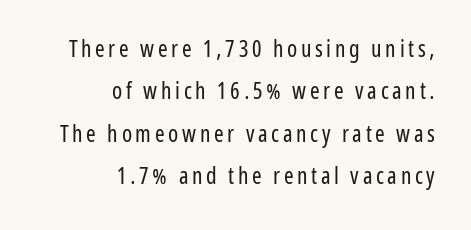
The space directly below the letters is spotless. A quiet, ordinary-to-light weight characterises the typeface. Horizontal alignment here is rightward, an uncommon choice for prose. A typesetter would mark this as roman, not italic.
